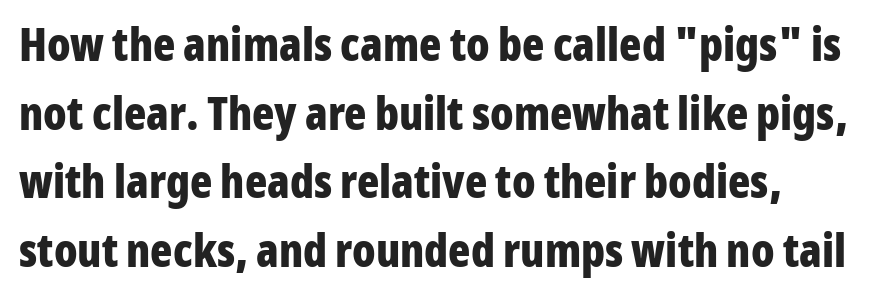
The image shows 46 px bold, condensed sans-serif type, upright; set left-aligned, normal line spacing (1.49x), normal letter spacing, not underlined; low stroke contrast and a medium x-height.
